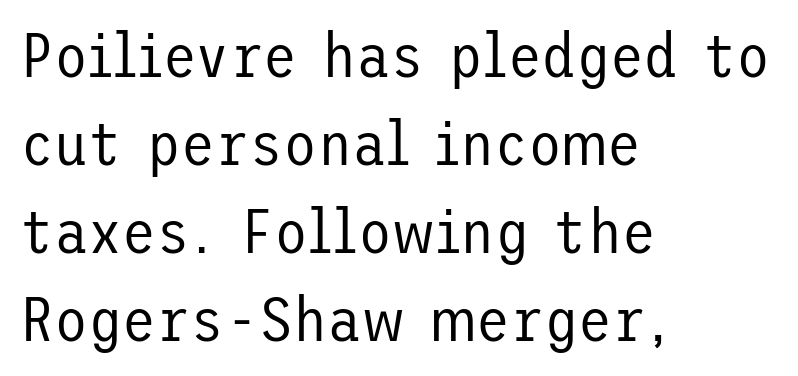
If you drew a ruler down the left edge, every line would touch it. Nothing heavy about these letters — not bold at all. Tall strokes in this sample are plumb rather than angled. The type is set solid horizontally, with unmodified tracking. Has an underline been added? It has not. Nothing sits at the stroke ends, so this counts as sans-serif.
